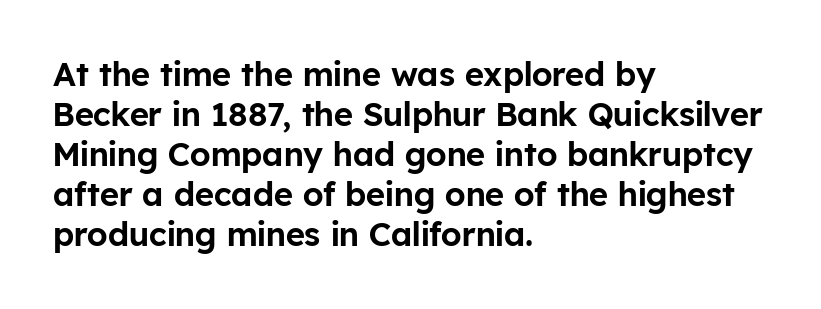
{"serif": "no", "italic": "no", "width": "normal", "stroke_contrast": "low", "x_height": "medium", "monospaced": "no", "underline": "no", "align": "left", "line_spacing_ratio": 1.21, "letter_spacing": "normal", "letter_spacing_em": 0.0, "glyph_px": 33}
